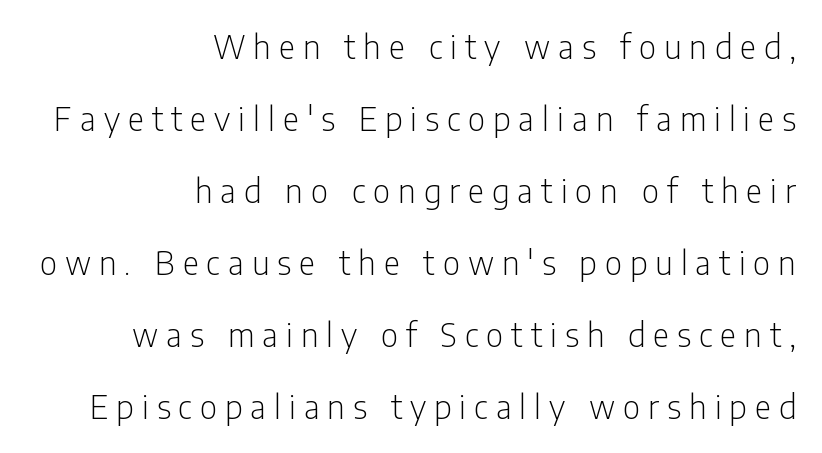
{"serif": "no", "italic": "no", "bold": "no", "weight": "light", "width": "condensed", "stroke_contrast": "low", "x_height": "medium", "monospaced": "no", "underline": "no", "align": "right", "line_spacing": "loose", "line_spacing_ratio": 2.25, "letter_spacing": "wide", "letter_spacing_em": 0.25, "glyph_px": 32}
